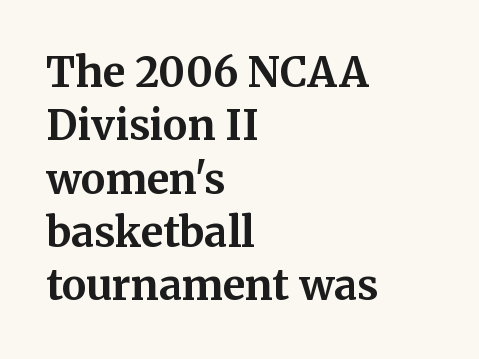
The image shows 41 px bold serif type, upright; set left-aligned, normal line spacing (1.3x), normal letter spacing, not underlined; medium stroke contrast and a medium x-height.
